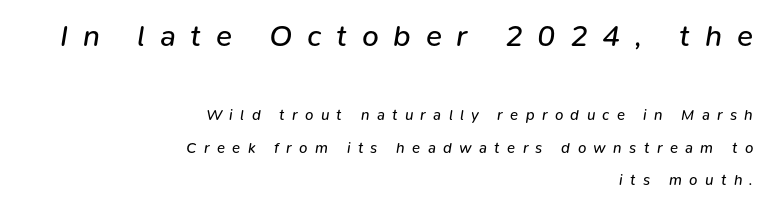
{"italic": "yes", "lean": "right", "slant_degrees": 9, "bold": "no", "weight": "regular", "width": "normal", "stroke_contrast": "low", "x_height": "medium", "monospaced": "no", "underline": "no", "align": "right", "line_spacing": "loose", "line_spacing_ratio": 2.15, "letter_spacing": "wide", "letter_spacing_em": 0.49, "larger_block": "first", "size_ratio": 2.0, "glyph_px": 30}
